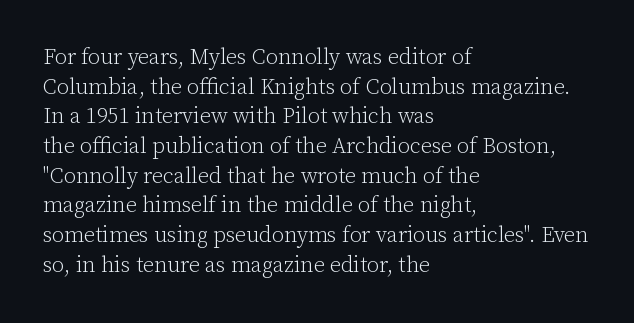
Unmarked baselines from the first word to the last. The designer left line spacing at the default. The rendering anchors every line to the left-hand side. The gaps between neighbouring characters are ordinary and unremarkable. The type sits square on the baseline with zero lean.
